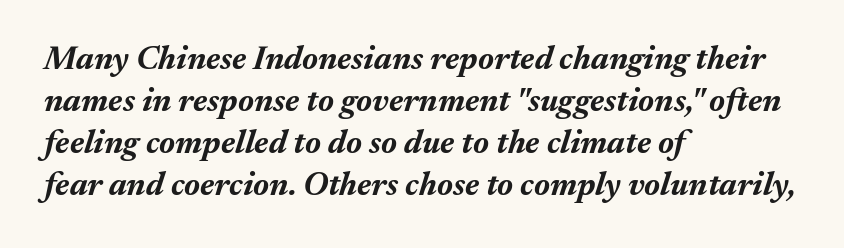
Notice how the passage keeps a crisp vertical edge on the left only. These lines were composed using italics. Compared with typical paragraphs, the rows here are spaced about the same. The glyphs are unaccompanied by any horizontal stroke below them. Compared with typical body copy, the letter spacing here is the same.
